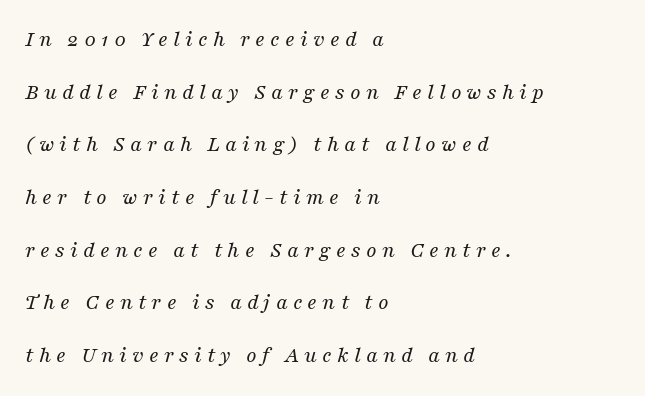
The image shows 23 px text type, italic (leaning right); set left-aligned, loose line spacing (2.29x), unusually wide letter spacing (+0.22 em), not underlined.
